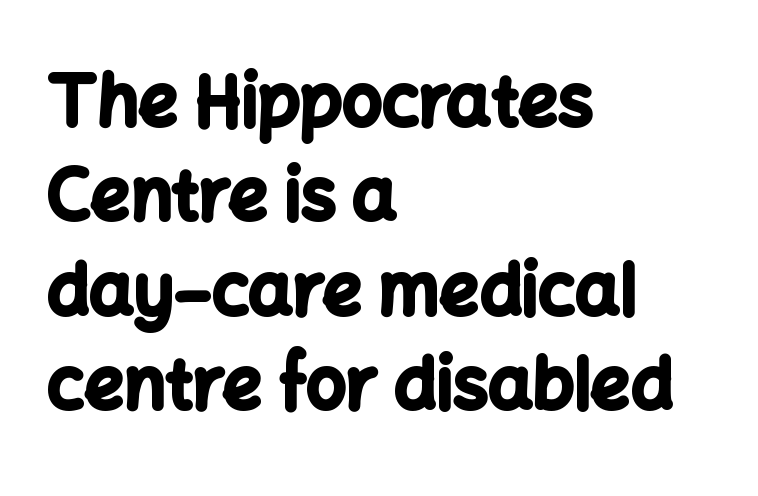
The image shows 70 px bold sans-serif type, upright; set left-aligned, normal line spacing (1.35x), normal letter spacing, not underlined; low stroke contrast and a medium x-height.
